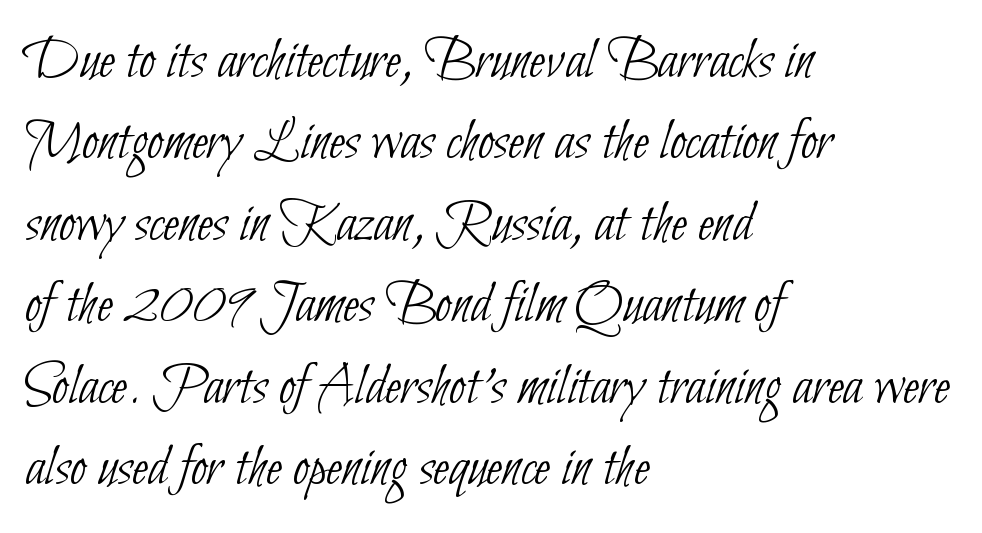
Q: Is the text bold? A: No.
Q: Is the typeface a serif or a sans-serif typeface? A: Sans-serif.
Q: Is the text underlined? A: No.
Q: How is the paragraph aligned? A: Left-aligned.
Q: Is the spacing between letters normal or unusually wide? A: Normal.
Q: Is the spacing between lines tight, normal or loose? A: Normal.
Q: Width (condensed, normal, or wide)? A: Condensed.
Q: Stroke contrast? A: Low.
Q: x-height? A: Small.
Q: Monospaced? A: No.
